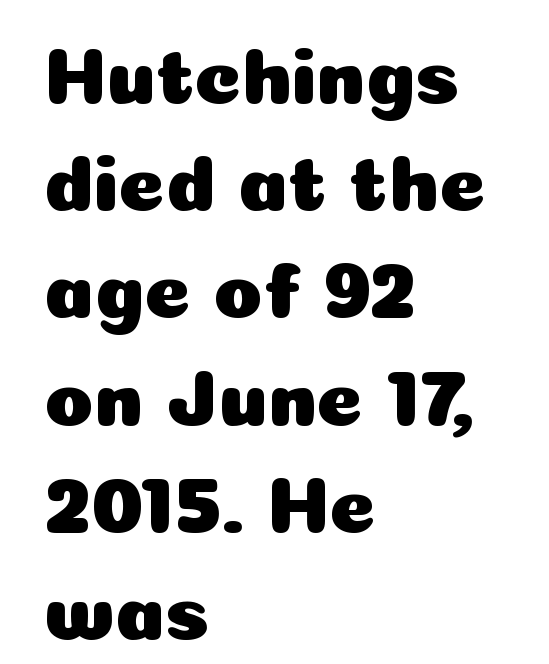
Q: Is the text italic (slanted)? A: No, it is upright.
Q: Is the typeface a serif or a sans-serif typeface? A: Sans-serif.
Q: Is the text underlined? A: No.
Q: How is the paragraph aligned? A: Left-aligned.
Q: Is the spacing between letters normal or unusually wide? A: Normal.
Q: Is the spacing between lines tight, normal or loose? A: Normal.
Q: Width (condensed, normal, or wide)? A: Normal.
Q: Stroke contrast? A: Low.
Q: x-height? A: Medium.
Q: Monospaced? A: No.
